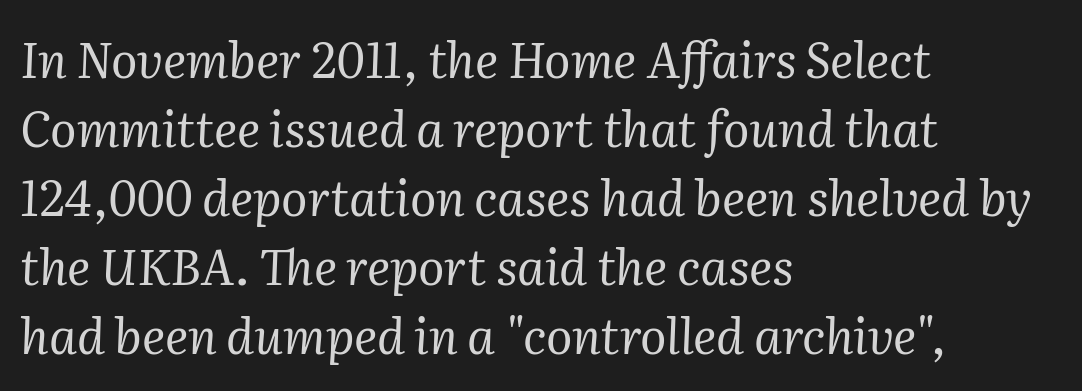
The image shows 49 px regular-weight serif type, italic (leaning right); set left-aligned, normal line spacing (1.41x), normal letter spacing, not underlined; medium stroke contrast and a medium x-height.
